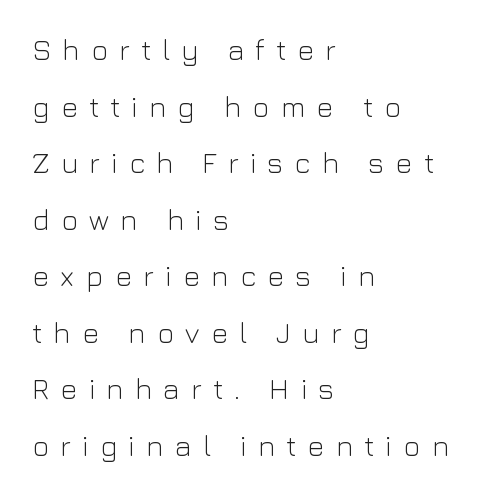
The letters stand upright; this is a roman face. Letters rest on an invisible, unmarked baseline. Do the characters align in a grid? No, the font is proportional. Letterform terminals end flat and unadorned throughout the passage. Tracking here is generous; glyphs stand well apart from one another. Line beginnings align vertically; line endings do not.
